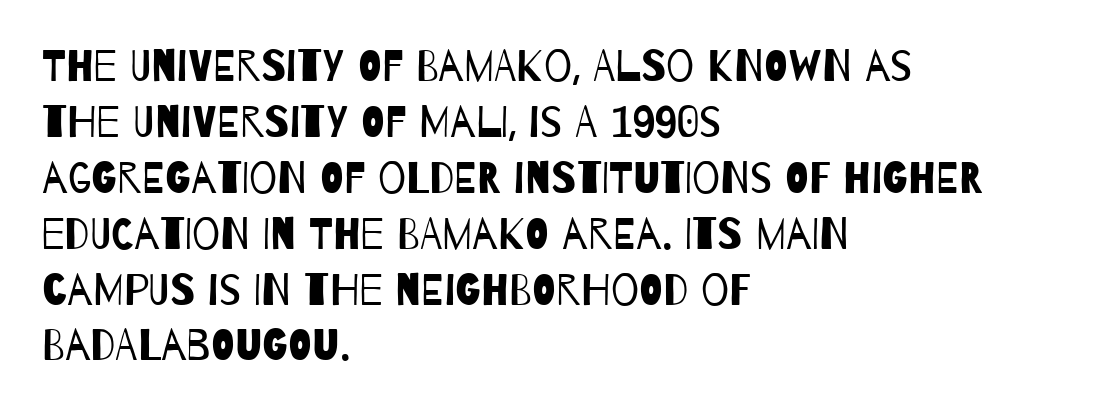
Horizontal alignment here is leftward, the default for most running prose. Unmarked baselines from the first word to the last. The letters carry no serifs — their stems end cleanly without finishing strokes. Think of a printed novel: that variable character pitch is what you see here.
